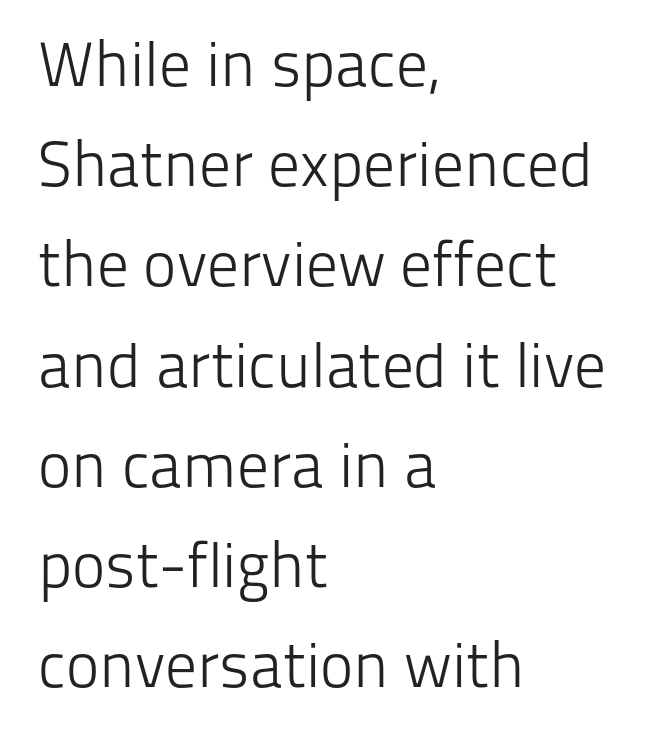
{"serif": "no", "italic": "no", "bold": "no", "weight": "light", "width": "normal", "stroke_contrast": "low", "x_height": "medium", "monospaced": "no", "underline": "no", "align": "left", "line_spacing": "normal", "line_spacing_ratio": 1.59, "letter_spacing": "normal", "letter_spacing_em": 0.0, "glyph_px": 63}
